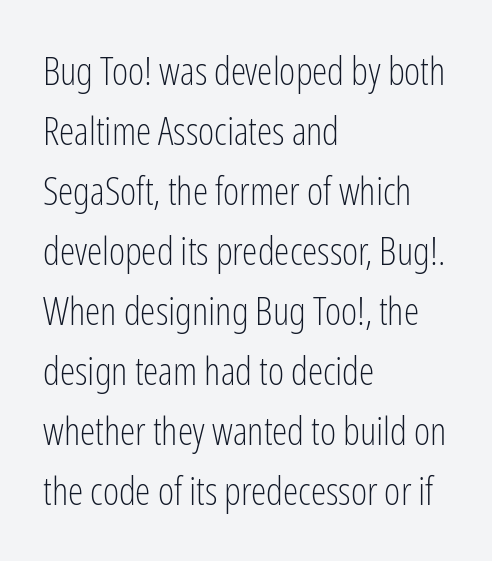
Each letter keeps its own natural width here, so spacing adapts to shape. Weight: not bold — regular or lighter. Is there much room between lines? A standard amount, neither cramped nor airy. Clear beneath every line of the passage. This sample uses plain, unmodified letter spacing. Posture: vertical.
